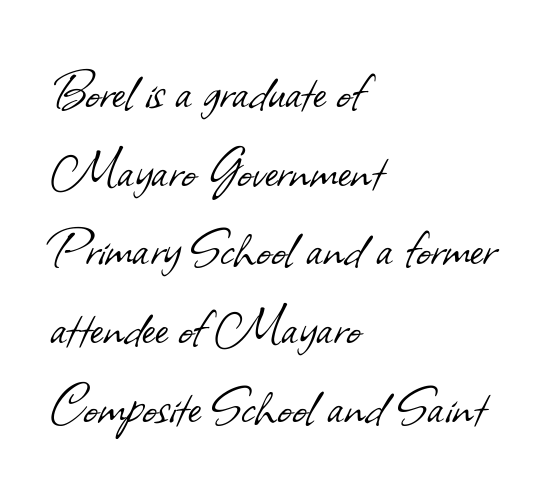
{"serif": "no", "bold": "no", "weight": "light", "width": "normal", "stroke_contrast": "low", "x_height": "small", "monospaced": "no", "underline": "no", "align": "left", "line_spacing": "normal", "line_spacing_ratio": 1.27, "letter_spacing": "normal", "letter_spacing_em": 0.0, "glyph_px": 62}
